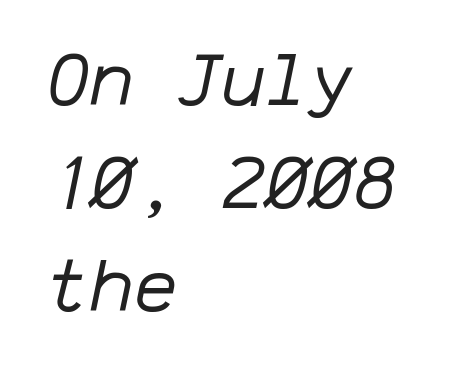
Is this a fixed-width face? Yes — each glyph sits in an identical cell. Weight: in the light-to-regular range. These lines keep a tight, regular rhythm from letter to letter. This sample uses an oblique cut, with every glyph tilted off the vertical.
